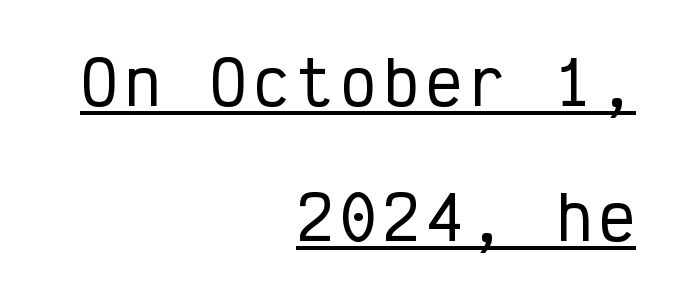
Note the uniform advance width — an 'i' takes as much space as an 'm'. Airy leading. Nope, not italic — everything's standing straight. The rag falls on the left side of this text block.
